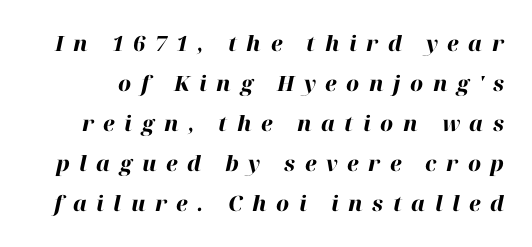
{"italic": "yes", "lean": "right", "slant_degrees": 12, "bold": "yes", "underline": "no", "line_spacing": "loose", "line_spacing_ratio": 1.91, "letter_spacing": "wide", "letter_spacing_em": 0.45, "glyph_px": 21}
